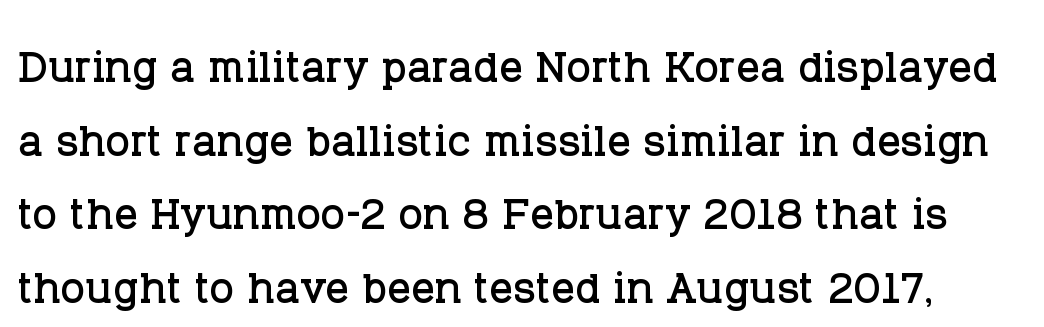
Q: Is the text italic (slanted)? A: No, it is upright.
Q: Is the typeface a serif or a sans-serif typeface? A: Serif.
Q: Is the text underlined? A: No.
Q: Is the spacing between letters normal or unusually wide? A: Normal.
Q: Is the spacing between lines tight, normal or loose? A: Normal.
Q: Width (condensed, normal, or wide)? A: Normal.
Q: Stroke contrast? A: Low.
Q: x-height? A: Large.
Q: Monospaced? A: No.
